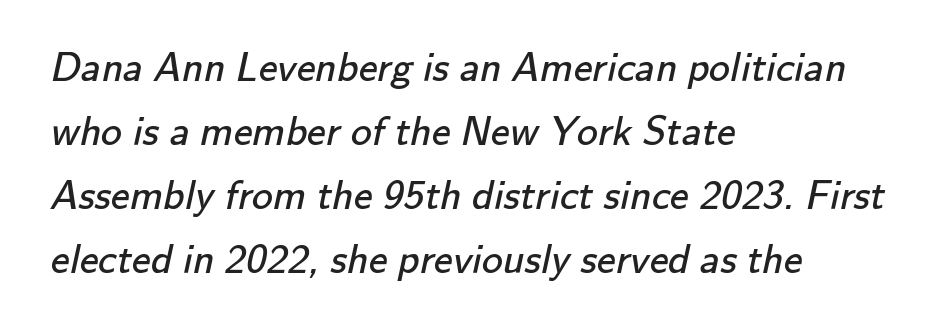
Horizontal alignment here is leftward, the default for most running prose. Spacing between characters is what you'd get straight out of the box. Weight: regular or lighter. Do the characters align in a grid? No, the font is proportional. The glyphs in this specimen are sans serif. No word sits above an underline.
